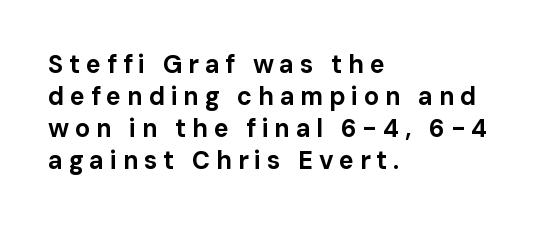
You can tell it's not italic because the verticals are truly vertical. Here the glyphs are tracked loosely, breaking word shapes into spaced letters. Descender tails drop into unmarked territory. Stroke thickness is high; the sample reads as a true bold. This rendering uses left alignment, leaving the right contour irregular. Reading down the column, the eye jumps a familiar distance to each next line.
